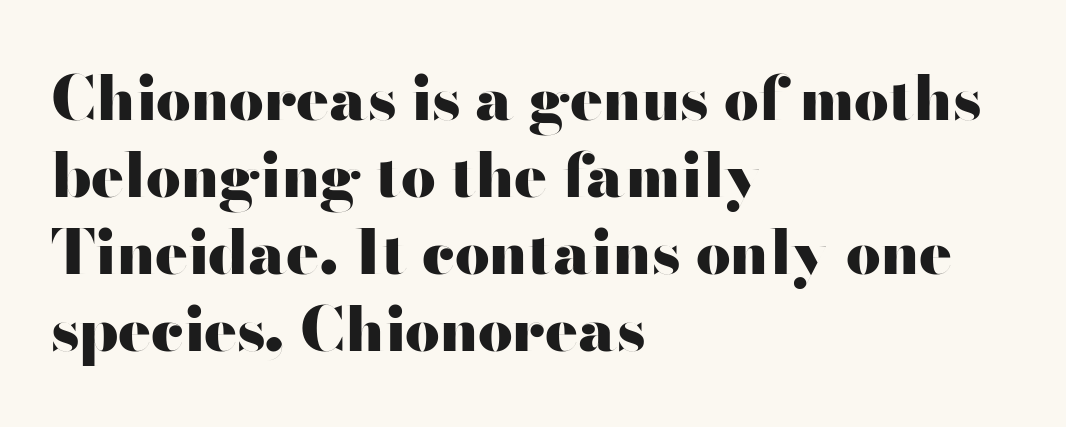
The image shows 61 px heavy, wide type, upright; set left-aligned, normal line spacing (1.26x), normal letter spacing, not underlined; high stroke contrast and a small x-height.
